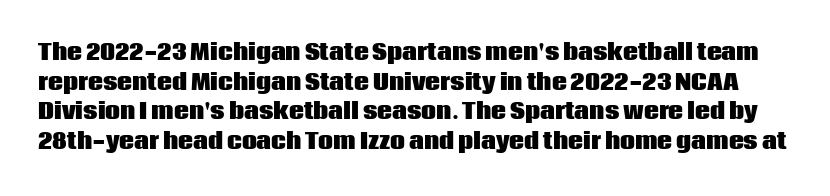
Its strokes are broad and dark, the hallmark of bold type. Only glyphs here, with clear space below each row. Students, observe: this is what conventionally led text looks like. Posture: upright roman.
